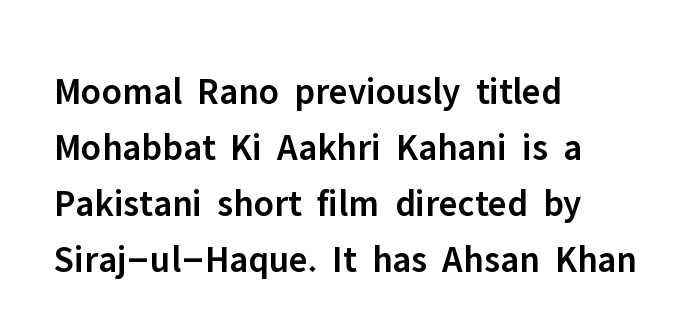
Q: Is the text bold? A: Semi-bold.
Q: Is the text italic (slanted)? A: No, it is upright.
Q: Is the typeface a serif or a sans-serif typeface? A: Sans-serif.
Q: Is the text underlined? A: No.
Q: How is the paragraph aligned? A: Left-aligned.
Q: Is the spacing between letters normal or unusually wide? A: Normal.
Q: Is the spacing between lines tight, normal or loose? A: Normal.
Q: Width (condensed, normal, or wide)? A: Normal.
Q: Stroke contrast? A: Low.
Q: x-height? A: Medium.
Q: Monospaced? A: No.
